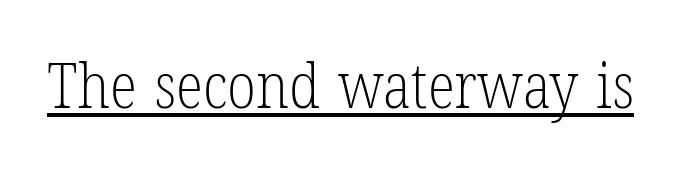
This rendering leaves character spacing at its baseline value. Varying glyph widths throughout — classic text-font behaviour. Ordinary non-slanted type is in use. The glyphs are accompanied by a horizontal stroke just below them. Weight: in the light-to-regular range.
